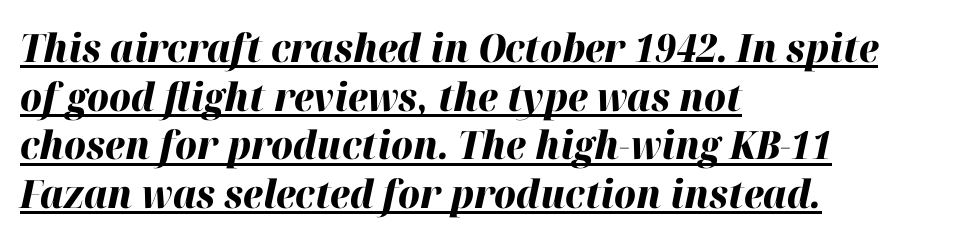
Q: Is the text bold? A: Yes.
Q: Is the text italic (slanted)? A: Yes, it leans right by about 12 degrees.
Q: Is the text underlined? A: Yes.
Q: How is the paragraph aligned? A: Left-aligned.
Q: Is the spacing between letters normal or unusually wide? A: Normal.
Q: Is the spacing between lines tight, normal or loose? A: Normal.
Q: Width (condensed, normal, or wide)? A: Normal.
Q: Stroke contrast? A: High.
Q: x-height? A: Medium.
Q: Monospaced? A: No.
